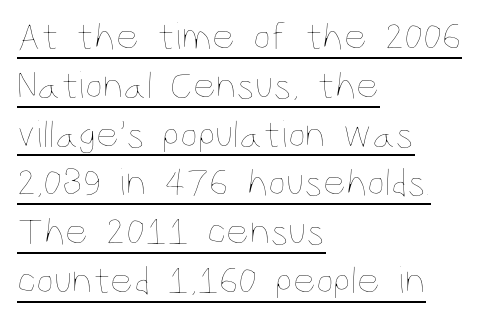
The strokes carry an ordinary text weight at most. All the whitespace from short lines collects on the right. A typesetter would call this proportional, since set widths differ per character. The lettering stays uniformly vertical, giving the passage a roman look. Emphasis is given by a line drawn under the lettering. The horizontal fit of the characters is conventional and even.
